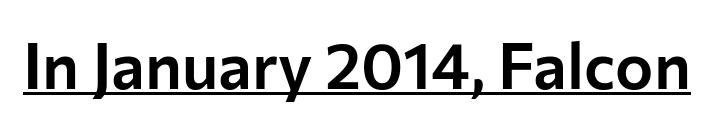
{"serif": "no", "italic": "no", "width": "normal", "stroke_contrast": "low", "x_height": "medium", "monospaced": "no", "underline": "yes", "letter_spacing": "normal", "letter_spacing_em": 0.0, "glyph_px": 64}
